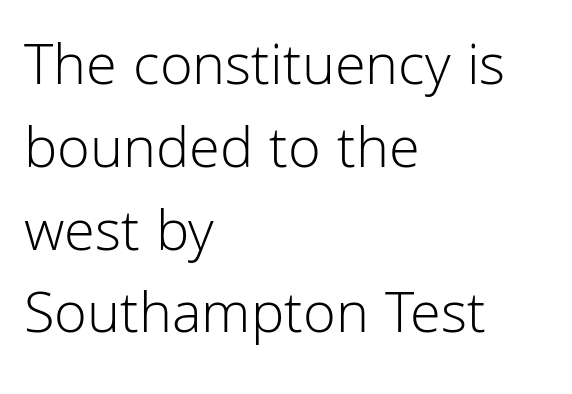
The image shows 60 px light sans-serif type, upright; set left-aligned, normal line spacing (1.38x), normal letter spacing, not underlined; low stroke contrast and a medium x-height.
